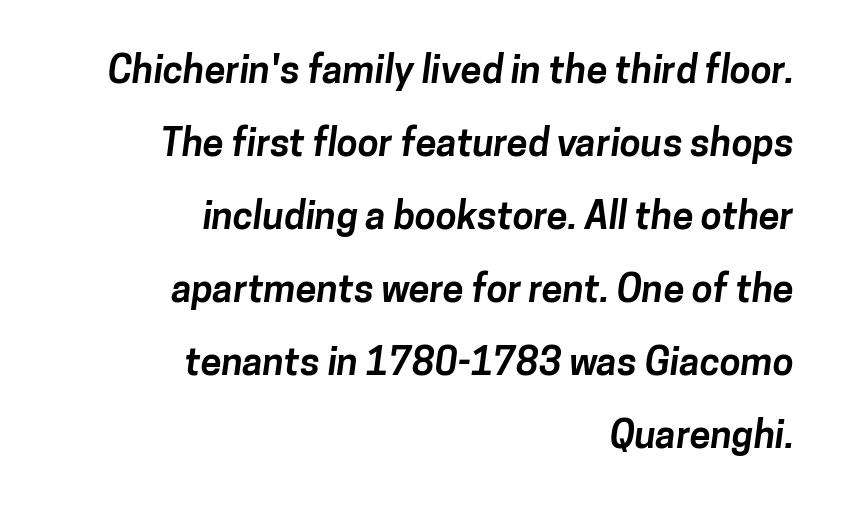
The image shows 38 px bold sans-serif type; set right-aligned, loose line spacing (1.92x), normal letter spacing, not underlined; low stroke contrast and a medium x-height.
